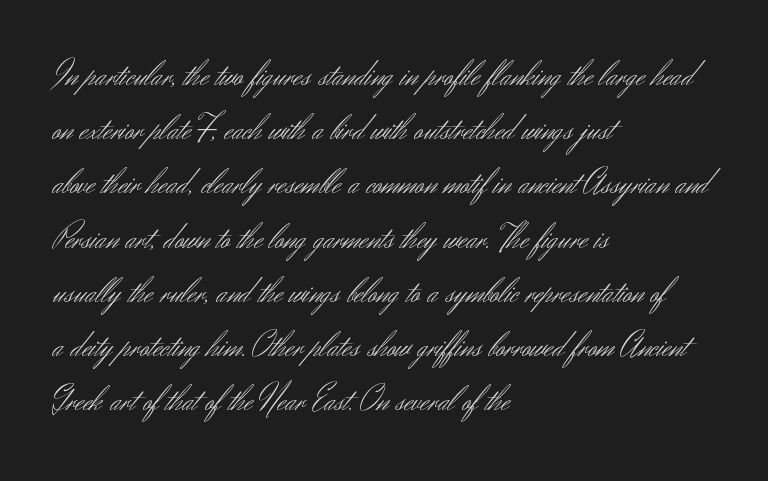
Q: Is the text bold? A: No.
Q: Is the text italic (slanted)? A: Yes.
Q: Is the typeface a serif or a sans-serif typeface? A: Sans-serif.
Q: Is the text underlined? A: No.
Q: How is the paragraph aligned? A: Left-aligned.
Q: Is the spacing between letters normal or unusually wide? A: Normal.
Q: Is the spacing between lines tight, normal or loose? A: Normal.
Q: Width (condensed, normal, or wide)? A: Normal.
Q: Stroke contrast? A: Medium.
Q: x-height? A: Small.
Q: Monospaced? A: No.
